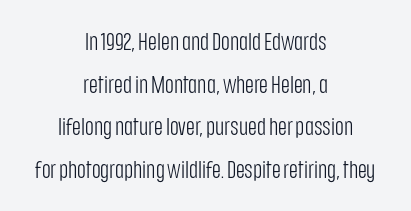
Heaviness? Minimal to ordinary, like unemphasized prose. The letters sit at their default tracking, neither squeezed nor spread. When letters stand straight like this, we call the style roman or upright. Each row of text sits above clean, open space. Short and long lines alike share a common midpoint.
